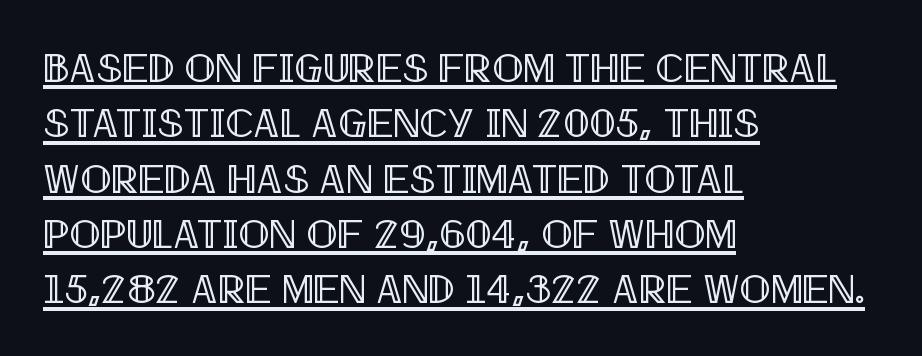
Q: Is the text italic (slanted)? A: No, it is upright.
Q: Is the text underlined? A: Yes.
Q: How is the paragraph aligned? A: Left-aligned.
Q: Is the spacing between letters normal or unusually wide? A: Normal.
Q: Is the spacing between lines tight, normal or loose? A: Normal.
Q: Width (condensed, normal, or wide)? A: Condensed.
Q: x-height? A: Large.
Q: Monospaced? A: No.
